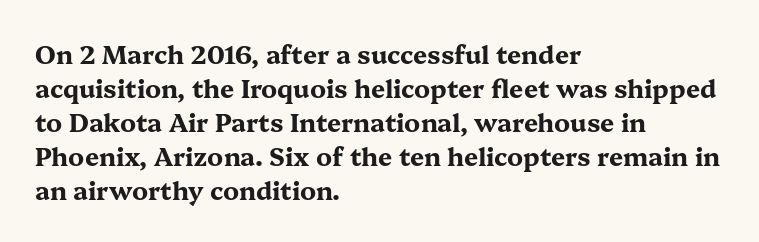
Just letters on the line, the space beneath them empty. No italicization has been applied; the sample stays upright. The rows are spaced the way most documents space them. The glyphs have the mass of a bold cut. Look at the tracking — it's just the regular setting, nothing added. Each line starts at the same left margin while the right side varies.
